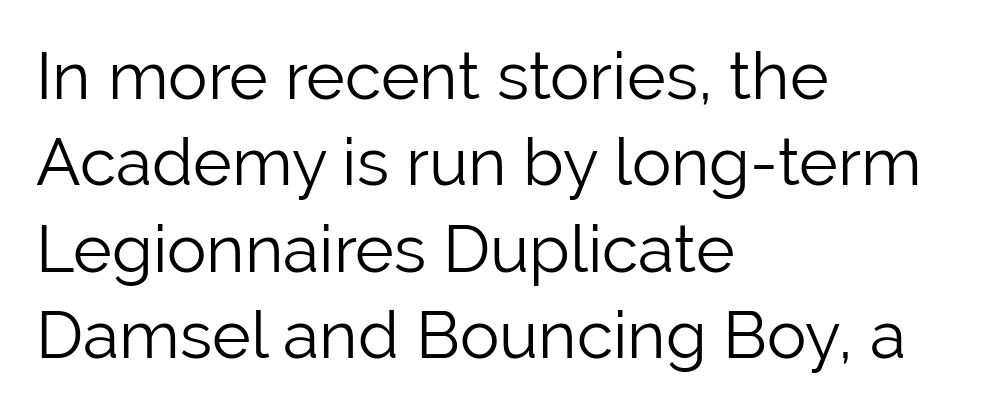
Q: Is the text bold? A: No.
Q: Is the text italic (slanted)? A: No, it is upright.
Q: Is the typeface a serif or a sans-serif typeface? A: Sans-serif.
Q: Is the text underlined? A: No.
Q: How is the paragraph aligned? A: Left-aligned.
Q: Is the spacing between letters normal or unusually wide? A: Normal.
Q: Is the spacing between lines tight, normal or loose? A: Normal.
Q: Width (condensed, normal, or wide)? A: Normal.
Q: Stroke contrast? A: Low.
Q: x-height? A: Medium.
Q: Monospaced? A: No.
